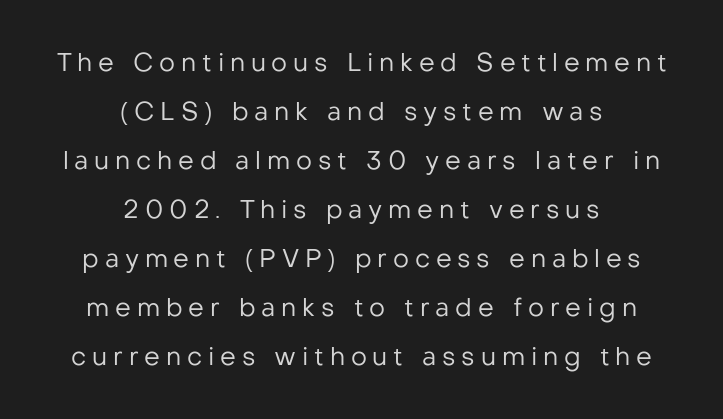
Q: Is the text bold? A: No.
Q: Is the text italic (slanted)? A: No, it is upright.
Q: Is the text underlined? A: No.
Q: How is the paragraph aligned? A: Centered.
Q: Is the spacing between letters normal or unusually wide? A: Unusually wide.
Q: Is the spacing between lines tight, normal or loose? A: Loose.
